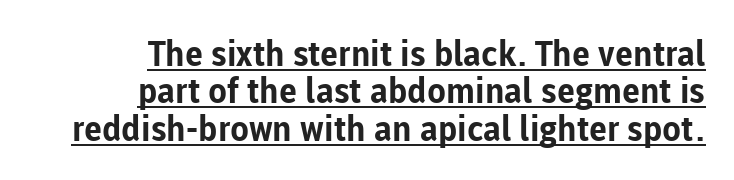
{"serif": "no", "italic": "no", "bold": "yes", "weight": "bold", "width": "normal", "stroke_contrast": "low", "x_height": "medium", "monospaced": "no", "underline": "yes", "align": "right", "line_spacing": "tight", "line_spacing_ratio": 1.07, "letter_spacing": "normal", "letter_spacing_em": 0.0, "glyph_px": 35}
